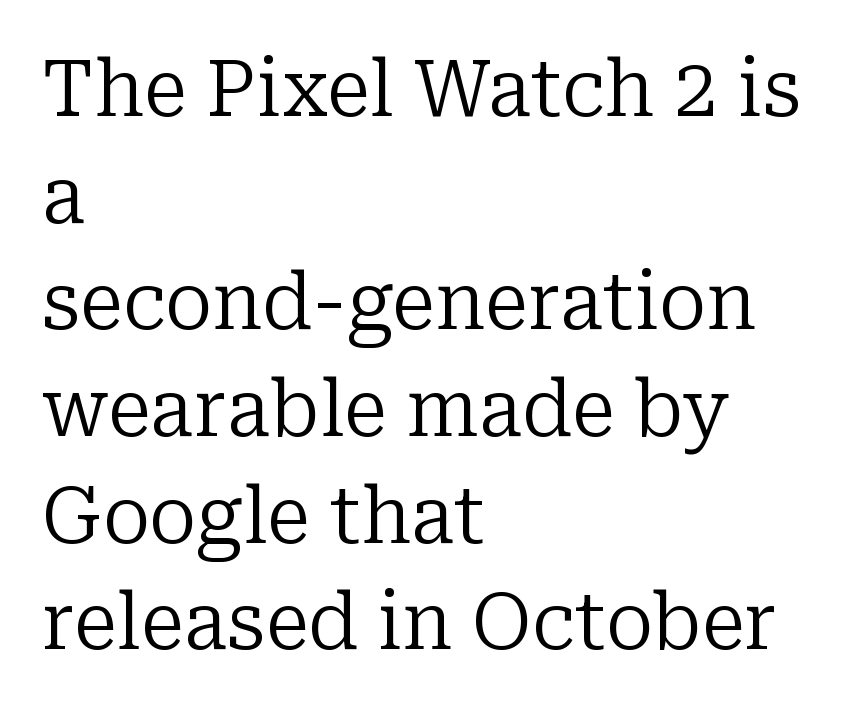
The image shows 79 px regular-weight serif type, upright; set left-aligned, normal line spacing (1.35x), normal letter spacing, not underlined; low stroke contrast and a medium x-height.
